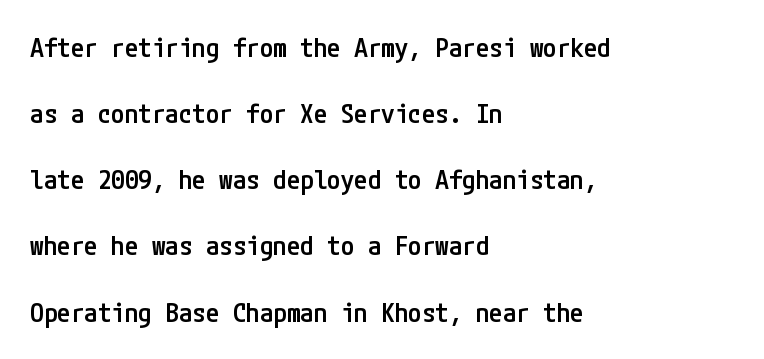
Q: Is the text bold? A: Semi-bold.
Q: Is the text italic (slanted)? A: No, it is upright.
Q: Is the text underlined? A: No.
Q: How is the paragraph aligned? A: Left-aligned.
Q: Is the spacing between letters normal or unusually wide? A: Normal.
Q: Is the spacing between lines tight, normal or loose? A: Loose.
